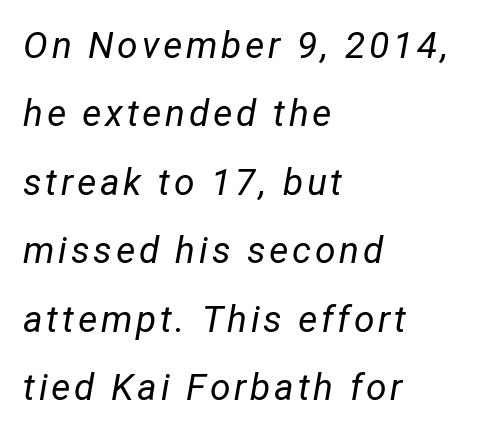
Q: Is the text bold? A: No.
Q: Is the text italic (slanted)? A: Yes, it leans right by about 12 degrees.
Q: Is the text underlined? A: No.
Q: How is the paragraph aligned? A: Left-aligned.
Q: Width (condensed, normal, or wide)? A: Normal.
Q: Stroke contrast? A: Low.
Q: x-height? A: Medium.
Q: Monospaced? A: No.
